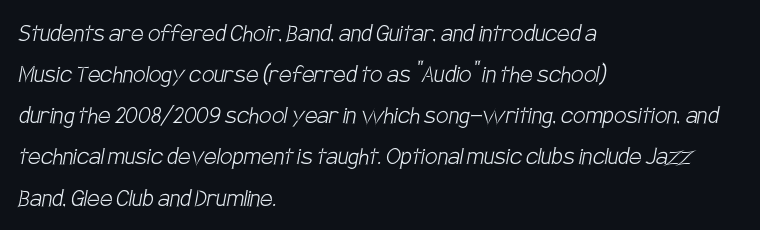
Interline gaps are of average width in this sample. Weight: not bold — regular or lighter. The type family on display is of the sans-serif kind. Spacing between characters is what you'd get straight out of the box.
